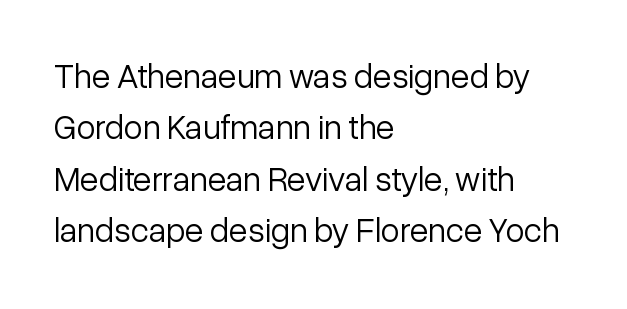
{"serif": "no", "italic": "no", "bold": "no", "weight": "light", "width": "normal", "stroke_contrast": "low", "x_height": "medium", "monospaced": "no", "underline": "no", "align": "left", "line_spacing": "normal", "line_spacing_ratio": 1.51, "letter_spacing": "normal", "letter_spacing_em": 0.0, "glyph_px": 34}
